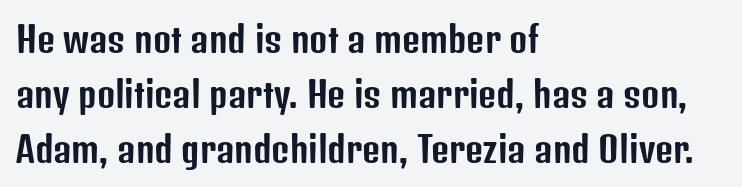
Are there feet on the stems? There aren't — it's a sans. A bare baseline throughout the passage. Students, note that the glyphs here touch the page at normal intervals. This sample has the flowing, uneven cadence of proportional lettering. Unlike italic type, these characters show no tilt at all.
